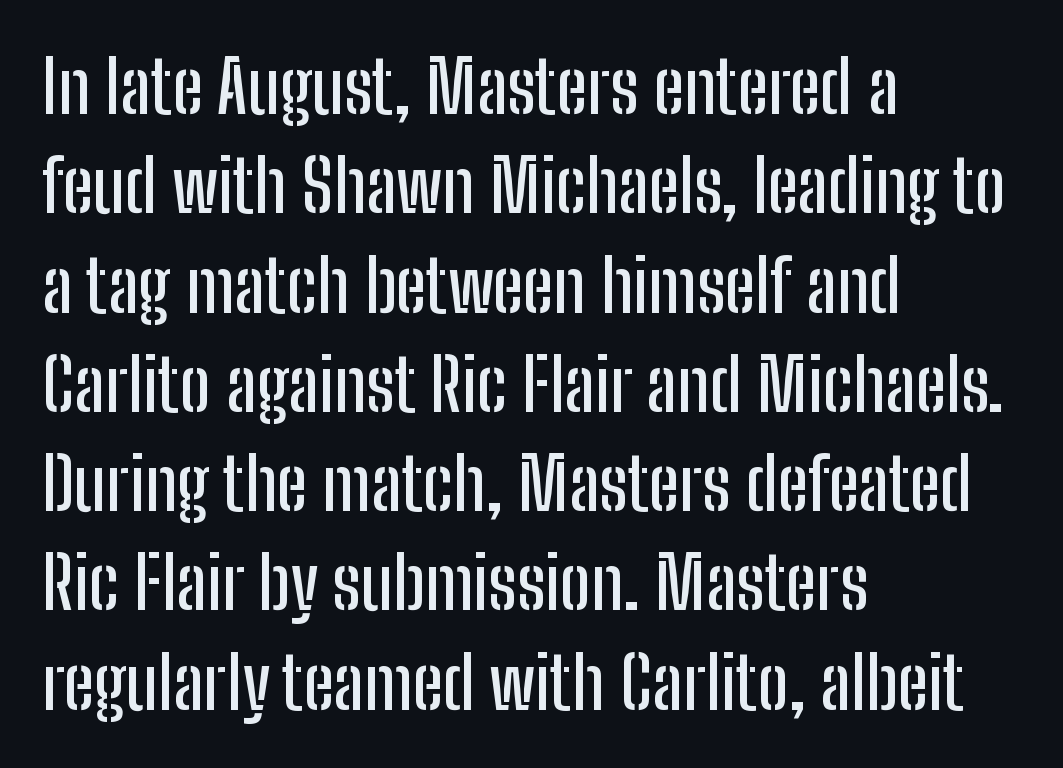
Tracking value appears to be zero — textbook default spacing. Does the type have serifs? No, each stem ends abruptly. The area under the type is left untouched. The passage is arranged the way most books set body copy — flush left. Vertical spacing — default. Here the designer chose a conventional face with non-uniform glyph widths.
